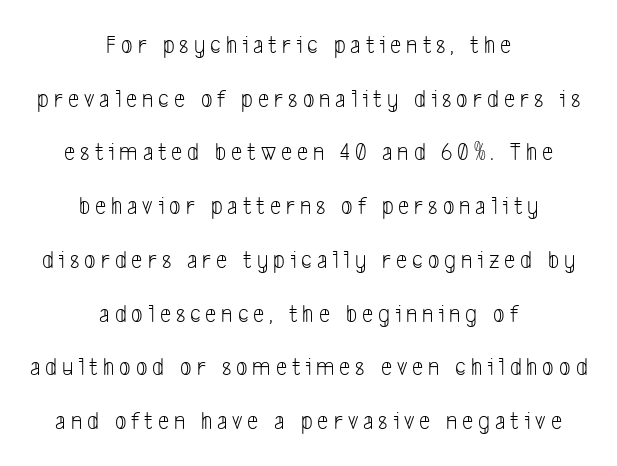
{"bold": "no", "underline": "no", "align": "center", "line_spacing": "loose", "line_spacing_ratio": 2.15, "letter_spacing": "wide", "letter_spacing_em": 0.2, "glyph_px": 25}
